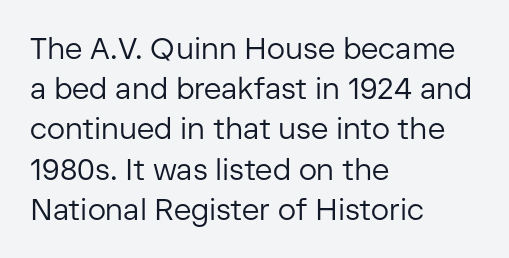
Q: Is the text bold? A: No.
Q: Is the text italic (slanted)? A: No, it is upright.
Q: Is the typeface a serif or a sans-serif typeface? A: Sans-serif.
Q: Is the text underlined? A: No.
Q: How is the paragraph aligned? A: Left-aligned.
Q: Is the spacing between letters normal or unusually wide? A: Normal.
Q: Is the spacing between lines tight, normal or loose? A: Normal.
Q: Width (condensed, normal, or wide)? A: Normal.
Q: Stroke contrast? A: Low.
Q: x-height? A: Medium.
Q: Monospaced? A: No.
